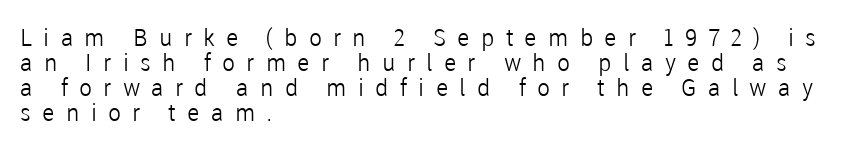
Q: Is the text bold? A: No.
Q: Is the text italic (slanted)? A: No, it is upright.
Q: Is the text underlined? A: No.
Q: How is the paragraph aligned? A: Left-aligned.
Q: Is the spacing between letters normal or unusually wide? A: Unusually wide.
Q: Is the spacing between lines tight, normal or loose? A: Tight.
